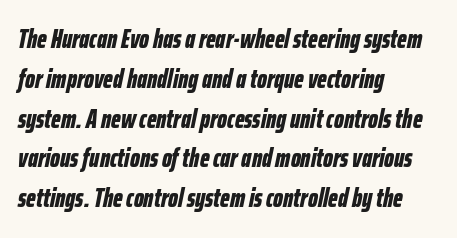
Q: Is the text bold? A: Yes.
Q: Is the text italic (slanted)? A: Yes, it leans right by about 12 degrees.
Q: Is the text underlined? A: No.
Q: How is the paragraph aligned? A: Left-aligned.
Q: Is the spacing between letters normal or unusually wide? A: Normal.
Q: Is the spacing between lines tight, normal or loose? A: Normal.
